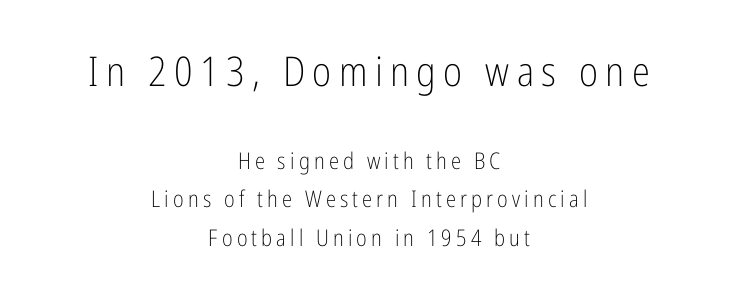
No heavy texture on the line: the type isn't bold. Rows of type keep a routine distance in the vertical direction. Looks like regular typesetting: each glyph gets only the width it needs. A typesetter would mark this as roman, not italic.
